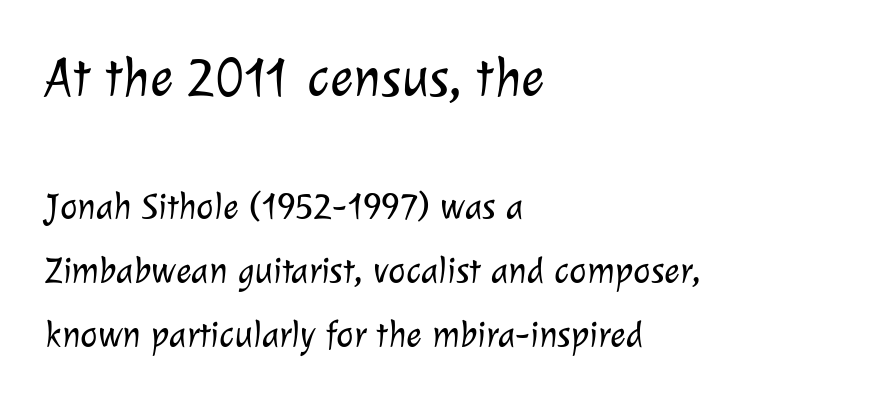
{"serif": "no", "bold": "no", "weight": "light", "width": "normal", "stroke_contrast": "low", "x_height": "medium", "monospaced": "no", "underline": "no", "align": "left", "line_spacing_ratio": 1.73, "letter_spacing": "normal", "letter_spacing_em": 0.0, "larger_block": "first", "size_ratio": 1.49, "glyph_px": 55}
